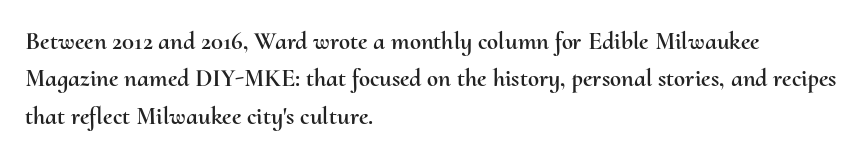
{"italic": "no", "underline": "no", "align": "left", "line_spacing": "normal", "line_spacing_ratio": 1.5, "letter_spacing": "normal", "letter_spacing_em": 0.0, "glyph_px": 25}
